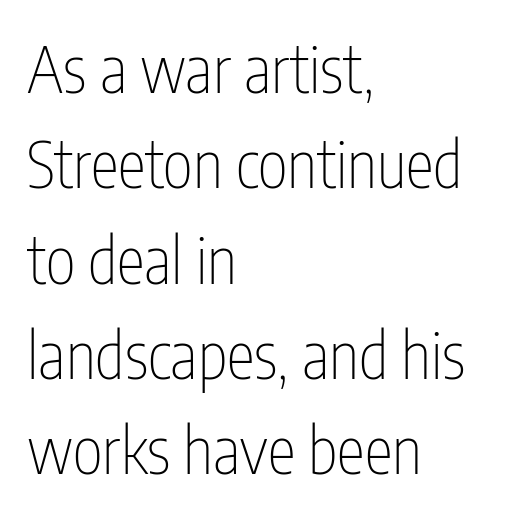
Q: Is the text bold? A: No.
Q: Is the text italic (slanted)? A: No, it is upright.
Q: Is the typeface a serif or a sans-serif typeface? A: Sans-serif.
Q: Is the text underlined? A: No.
Q: How is the paragraph aligned? A: Left-aligned.
Q: Is the spacing between letters normal or unusually wide? A: Normal.
Q: Is the spacing between lines tight, normal or loose? A: Normal.
Q: Width (condensed, normal, or wide)? A: Condensed.
Q: Stroke contrast? A: Low.
Q: x-height? A: Medium.
Q: Monospaced? A: No.
